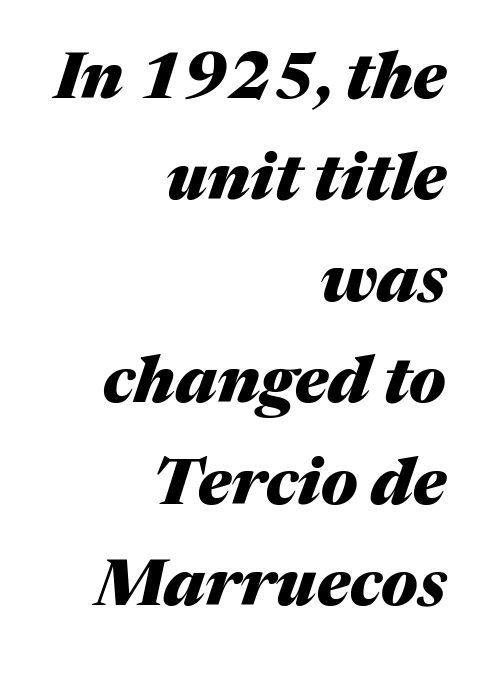
{"italic": "yes", "lean": "right", "slant_degrees": 17, "bold": "yes", "weight": "heavy", "width": "normal", "stroke_contrast": "medium", "x_height": "medium", "monospaced": "no", "underline": "no", "align": "right", "line_spacing": "normal", "line_spacing_ratio": 1.56, "letter_spacing": "normal", "letter_spacing_em": 0.0, "glyph_px": 65}
